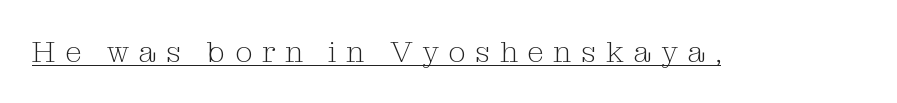
Compared with typical body copy, the letter spacing here is much looser. A typographer would call this underscored text. Unlike italic type, these characters show no tilt at all. Each letter's strokes conclude with small projecting serifs. These lines are rendered in a variable-pitch font. Stroke mass is kept to a normal reading level or below.
